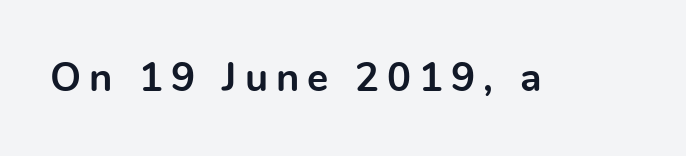
Q: Is the text bold? A: Yes.
Q: Is the text italic (slanted)? A: No, it is upright.
Q: Is the typeface a serif or a sans-serif typeface? A: Sans-serif.
Q: Is the text underlined? A: No.
Q: Is the spacing between letters normal or unusually wide? A: Unusually wide.
Q: Width (condensed, normal, or wide)? A: Normal.
Q: x-height? A: Medium.
Q: Monospaced? A: No.
